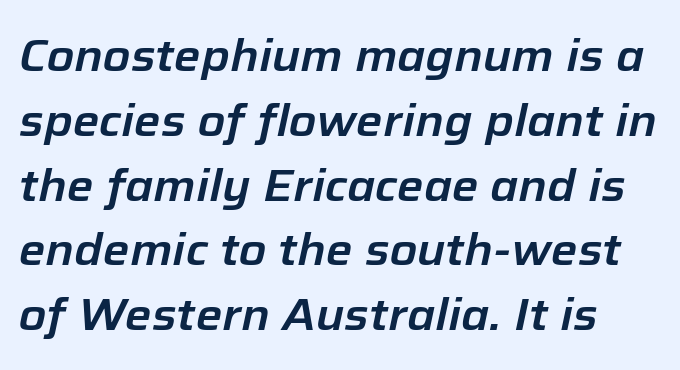
The image shows 45 px text type, italic (leaning right); set normal line spacing (1.44x), normal letter spacing, not underlined; low stroke contrast and a medium x-height.
